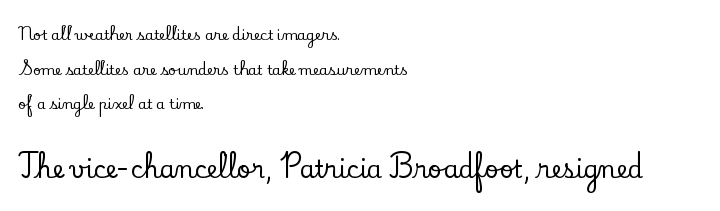
The setting favours the left margin, as ordinary paragraphs usually do. The glyphs are unaccompanied by any horizontal stroke below them. Nope, not italic — everything's standing straight. Students, note that the glyphs here touch the page at normal intervals. Regarding leading, the lines here are spaced well apart. Two sizes are in play, and the larger belongs to the second block.
